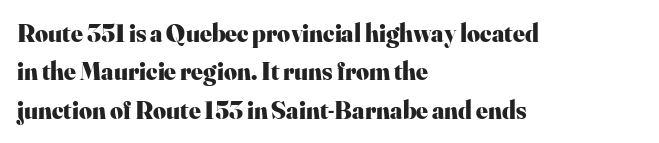
Q: Is the text bold? A: Yes.
Q: Is the text italic (slanted)? A: No, it is upright.
Q: Is the text underlined? A: No.
Q: How is the paragraph aligned? A: Left-aligned.
Q: Is the spacing between letters normal or unusually wide? A: Normal.
Q: Is the spacing between lines tight, normal or loose? A: Normal.
